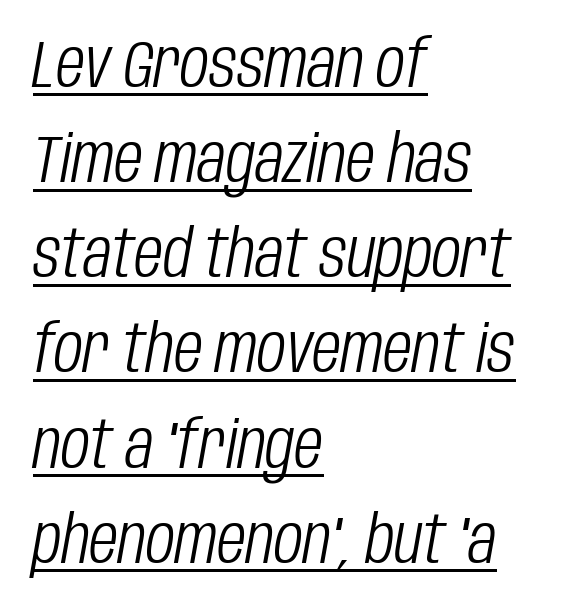
{"italic": "yes", "lean": "right", "slant_degrees": 10, "bold": "no", "weight": "light", "width": "condensed", "stroke_contrast": "low", "x_height": "large", "monospaced": "no", "underline": "yes", "align": "left", "line_spacing": "normal", "line_spacing_ratio": 1.42, "letter_spacing": "normal", "letter_spacing_em": 0.0, "glyph_px": 67}
